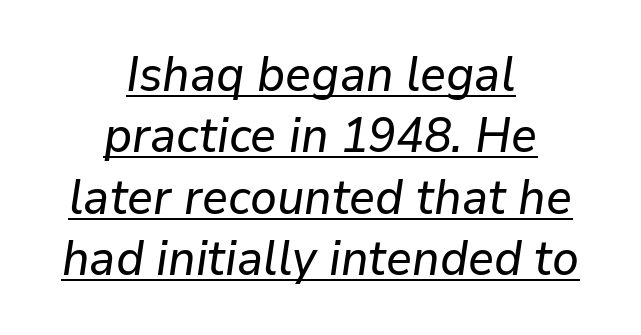
Q: Is the text italic (slanted)? A: Yes, it leans right by about 9 degrees.
Q: Is the text underlined? A: Yes.
Q: How is the paragraph aligned? A: Centered.
Q: Is the spacing between letters normal or unusually wide? A: Normal.
Q: Is the spacing between lines tight, normal or loose? A: Normal.
Q: Width (condensed, normal, or wide)? A: Normal.
Q: Stroke contrast? A: Low.
Q: x-height? A: Medium.
Q: Monospaced? A: No.
